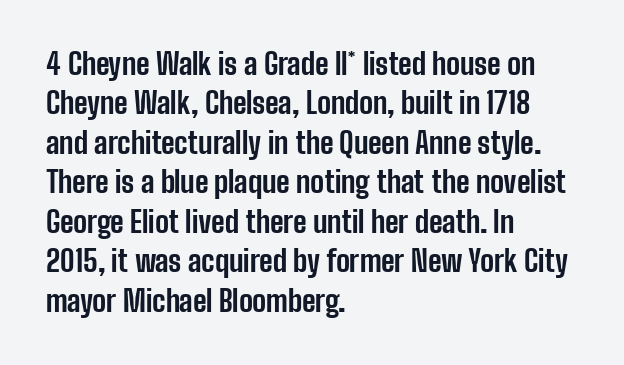
Q: Is the text bold? A: Yes.
Q: Is the text italic (slanted)? A: No, it is upright.
Q: Is the typeface a serif or a sans-serif typeface? A: Sans-serif.
Q: Is the text underlined? A: No.
Q: How is the paragraph aligned? A: Left-aligned.
Q: Is the spacing between letters normal or unusually wide? A: Normal.
Q: Is the spacing between lines tight, normal or loose? A: Normal.
Q: Width (condensed, normal, or wide)? A: Condensed.
Q: Stroke contrast? A: Low.
Q: x-height? A: Medium.
Q: Monospaced? A: No.
